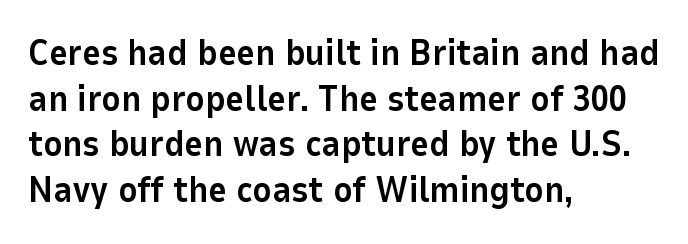
Look at the tracking — it's just the regular setting, nothing added. The glyphs are unaccompanied by any horizontal stroke below them. These lines are rendered in a variable-pitch font. The passage is arranged the way most books set body copy — flush left. Posture: straight, roman, zero tilt.
